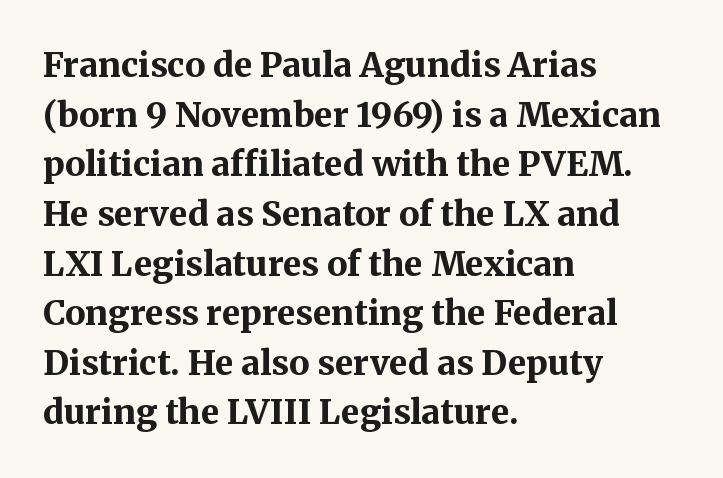
Font category for this specimen: serif. This block has exactly the height ordinary leading produces. Does the copy run flush right? No — it runs flush left. Spacing verdict: proportional, widths tailored to each character. You can tell it's not italic because the verticals are truly vertical.
